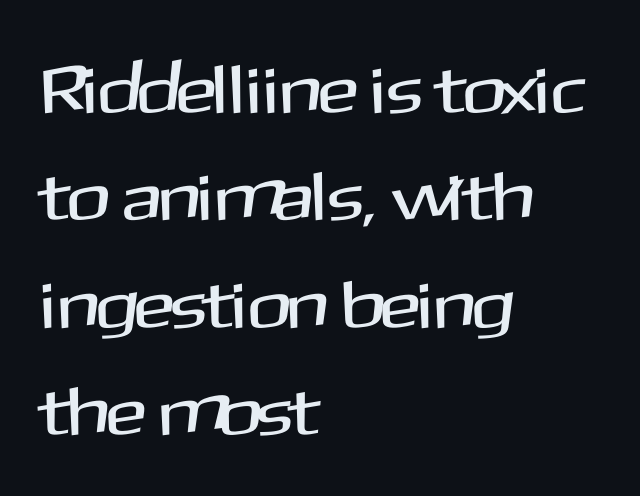
Vertical strokes here are truly vertical. Nothing sits at the stroke ends, so this counts as sans-serif. Looks like regular typesetting: each glyph gets only the width it needs. Has an underline been added? It has not. Characters follow at the spacing the type designer built in. Successive baselines arrive at the customary interval.
